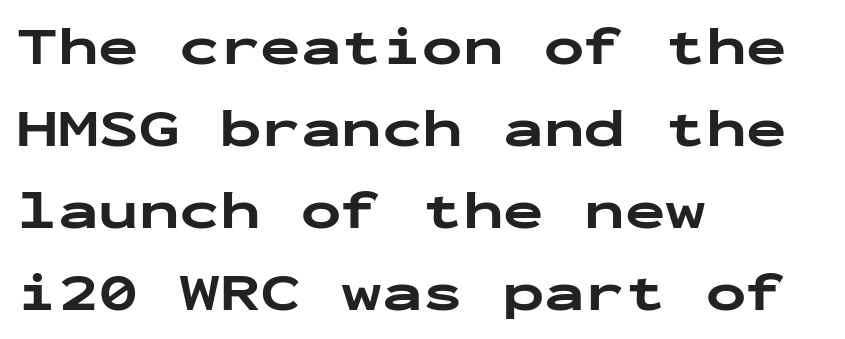
Font category for this specimen: sans-serif. A typesetter would call this monospace, since all characters share one set width. Students, observe: this is what conventionally led text looks like. Heft: maximum for text — a bold.
